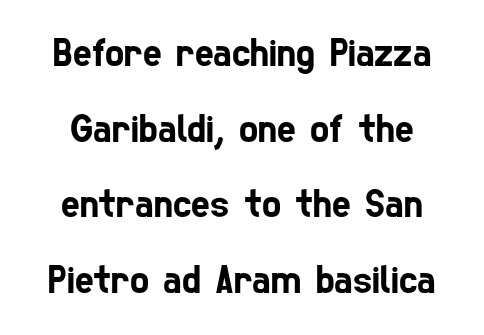
The image shows 40 px condensed sans-serif type; set line spacing 1.89x, normal letter spacing, not underlined; low stroke contrast and a medium x-height.
